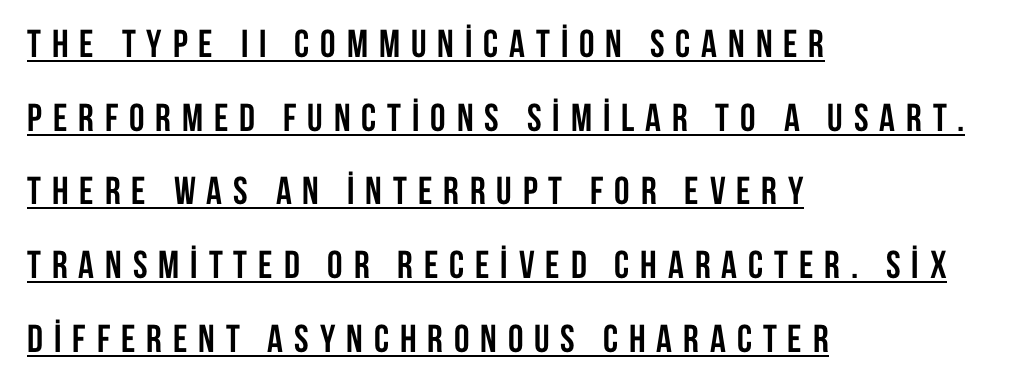
The tracking reads as deliberately expanded to a designer's eye. Every character sits straight up, as roman type does. Notice how a bar underscores the lettering throughout. Strokes here are thick enough to call this a true bold.
